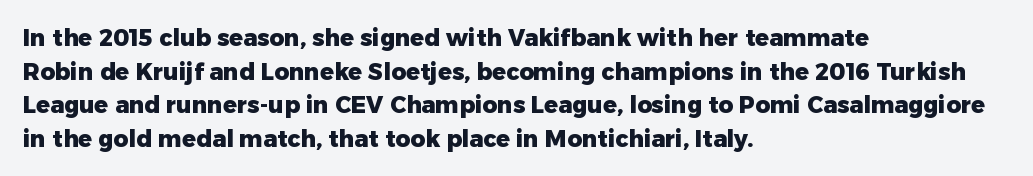
The image shows 23 px bold type, upright; set left-aligned, normal line spacing (1.46x), normal letter spacing, not underlined.
